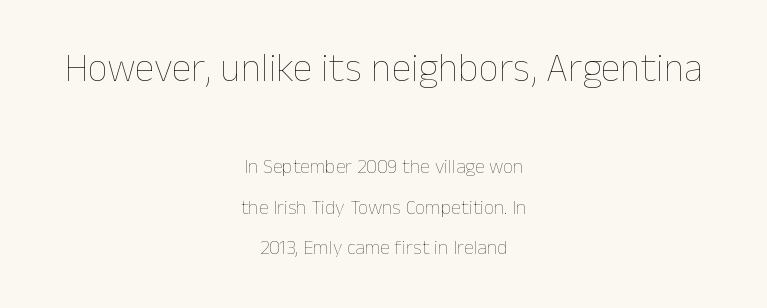
Q: Is the text bold? A: No.
Q: Is the text italic (slanted)? A: No, it is upright.
Q: Is the text underlined? A: No.
Q: How is the paragraph aligned? A: Centered.
Q: Is the spacing between letters normal or unusually wide? A: Normal.
Q: Is the spacing between lines tight, normal or loose? A: Loose.
Q: Which block of text is set in a larger size, the first (top) or the second (bottom)? A: The first (top) one.
Q: Width (condensed, normal, or wide)? A: Normal.
Q: Stroke contrast? A: Low.
Q: x-height? A: Medium.
Q: Monospaced? A: No.
